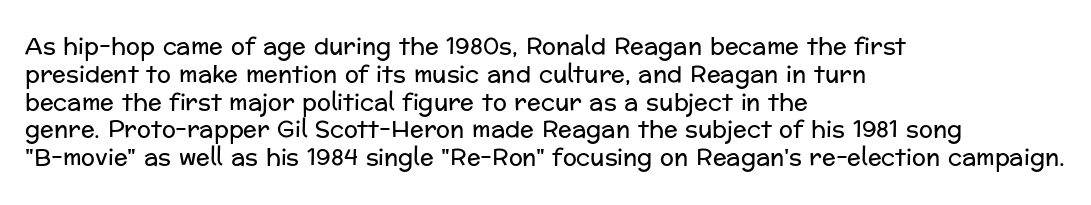
The image shows 23 px text type, upright; set left-aligned, line spacing 1.21x, normal letter spacing, not underlined.
